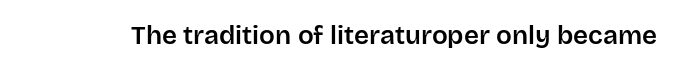
Is there any slant? The stems are plumb. Descenders are the only things crossing below the line. The line texture is even and compact thanks to regular tracking.
